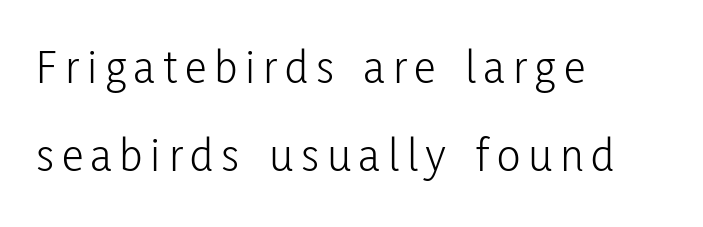
The space beneath each line is pristine and unruled. Is this a fixed-width face? No — the glyphs have proportional, varying widths. The lines in this sample share a left origin and differ only in where they stop. These lines are composed in type without serifs. Is the type heavy? It reads as light-to-regular instead. It's the straight-up-and-down kind of type.
